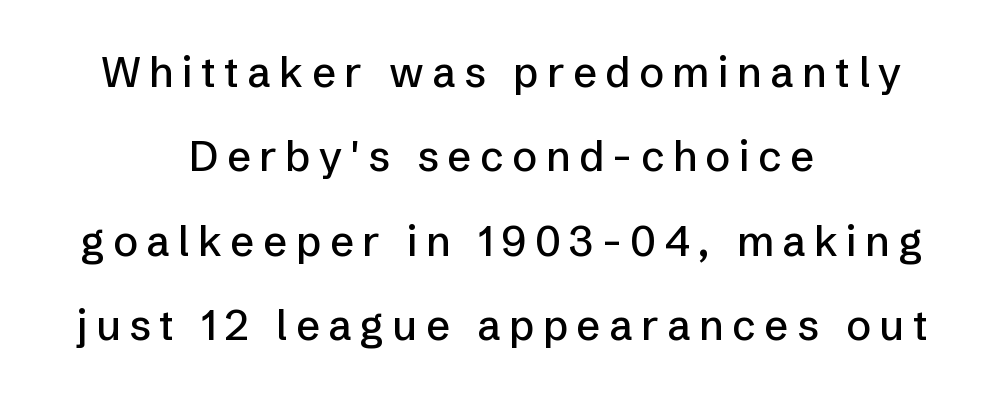
The rendering shows plain stroke endings on the letterforms — a sans-serif design. You could only call the tracking loose — the letters float apart. Notice how the passage keeps no hard edge, just a central spine. Each letter keeps its own natural width here, so spacing adapts to shape. Only glyphs here, with clear space below each row. The letters stand straight up with perfectly vertical stems.
